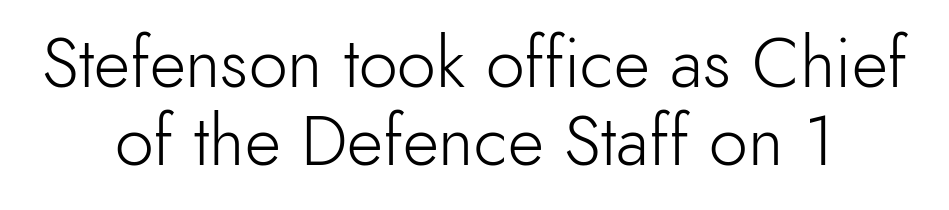
The image shows 70 px light sans-serif type, upright; set centered, tight line spacing (1.11x), normal letter spacing, not underlined; a small x-height.
